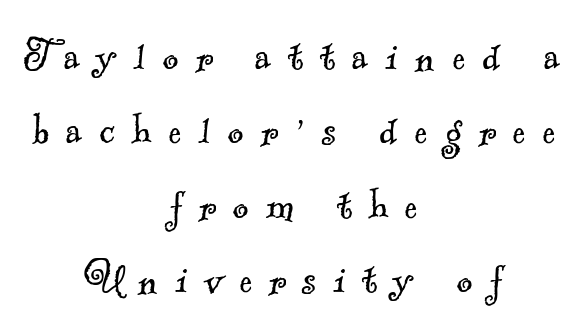
{"serif": "yes", "bold": "no", "weight": "light", "width": "normal", "x_height": "small", "monospaced": "no", "underline": "no", "align": "center", "line_spacing": "normal", "line_spacing_ratio": 1.52, "letter_spacing": "wide", "letter_spacing_em": 0.35, "glyph_px": 49}
